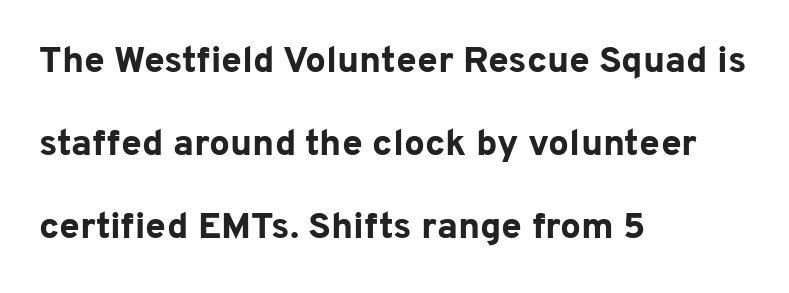
Q: Is the text bold? A: Yes.
Q: Is the text italic (slanted)? A: No, it is upright.
Q: Is the typeface a serif or a sans-serif typeface? A: Sans-serif.
Q: Is the text underlined? A: No.
Q: How is the paragraph aligned? A: Left-aligned.
Q: Is the spacing between letters normal or unusually wide? A: Normal.
Q: Is the spacing between lines tight, normal or loose? A: Loose.
Q: Width (condensed, normal, or wide)? A: Normal.
Q: Stroke contrast? A: Low.
Q: x-height? A: Medium.
Q: Monospaced? A: No.
